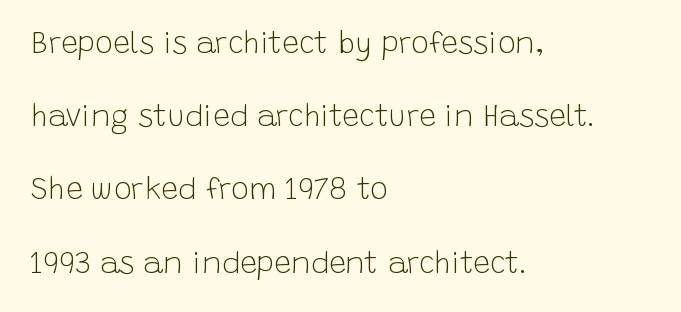
The image shows 30 px light sans-serif type, upright; set left-aligned, loose line spacing (2.44x), normal letter spacing, not underlined; low stroke contrast and a large x-height.
